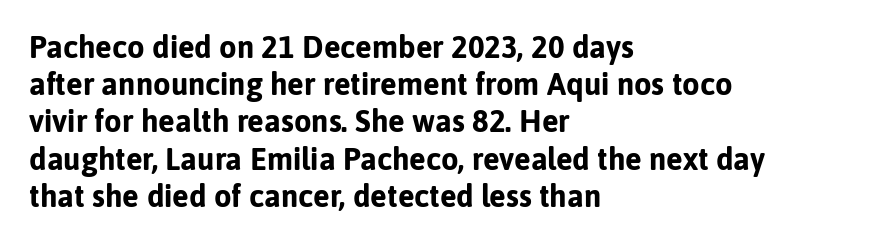
This sample has the flowing, uneven cadence of proportional lettering. Summary of weight: heavy, a full bold. The passage shown is typeset with a sans-serif family. The glyphs are unaccompanied by any horizontal stroke below them.
